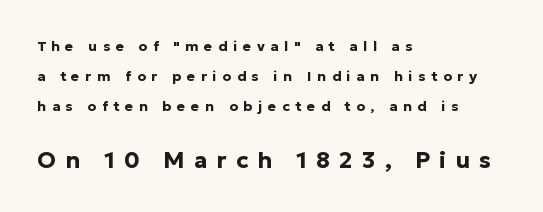
Successive baselines arrive slowly, with a big drop between each. The face used here is rendered with a markedly widened letterfit. This sample is left-justified, so line endings fall wherever the words run out. The rendering uses a bold face; every stroke is thick and dark. Of the two passages, the one underneath uses the larger point size.
